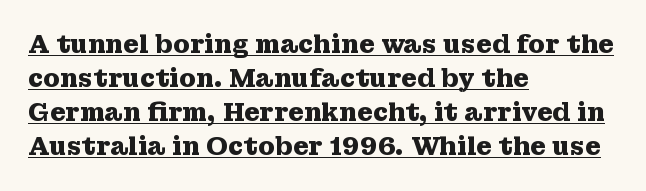
Q: Is the text bold? A: Yes.
Q: Is the text italic (slanted)? A: No, it is upright.
Q: Is the text underlined? A: Yes.
Q: How is the paragraph aligned? A: Left-aligned.
Q: Is the spacing between letters normal or unusually wide? A: Normal.
Q: Is the spacing between lines tight, normal or loose? A: Normal.
